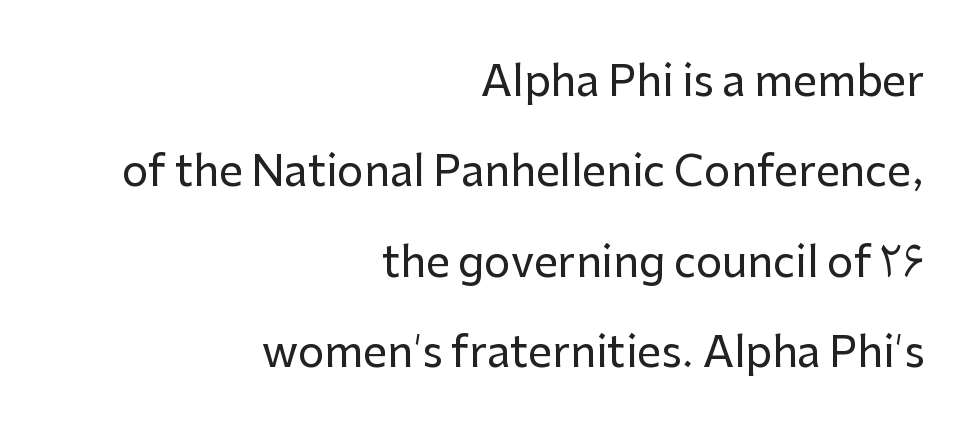
{"serif": "no", "italic": "no", "width": "normal", "stroke_contrast": "low", "x_height": "medium", "monospaced": "no", "underline": "no", "align": "right", "line_spacing": "loose", "line_spacing_ratio": 2.15, "letter_spacing": "normal", "letter_spacing_em": 0.0, "glyph_px": 42}
